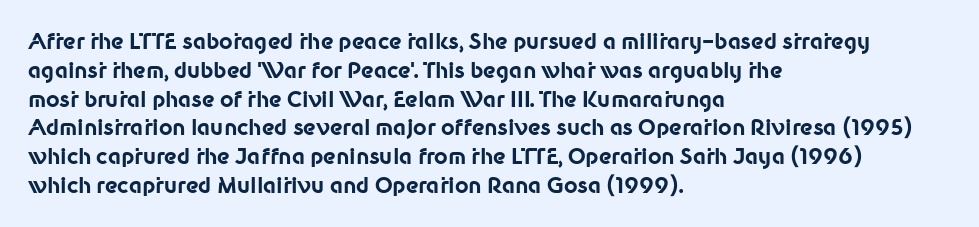
The image shows 21 px bold type, upright; set left-aligned, normal line spacing (1.37x), normal letter spacing, not underlined.
